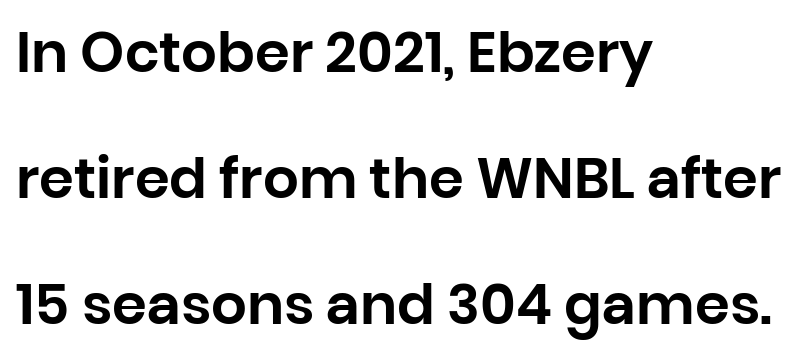
Q: Is the text italic (slanted)? A: No, it is upright.
Q: Is the typeface a serif or a sans-serif typeface? A: Sans-serif.
Q: Is the text underlined? A: No.
Q: How is the paragraph aligned? A: Left-aligned.
Q: Is the spacing between letters normal or unusually wide? A: Normal.
Q: Is the spacing between lines tight, normal or loose? A: Loose.
Q: Width (condensed, normal, or wide)? A: Normal.
Q: Stroke contrast? A: Low.
Q: x-height? A: Large.
Q: Monospaced? A: No.
